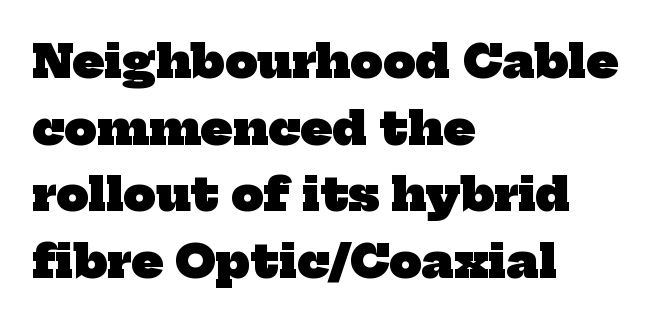
{"serif": "yes", "bold": "yes", "weight": "heavy", "width": "normal", "stroke_contrast": "low", "x_height": "medium", "monospaced": "no", "underline": "no", "align": "left", "line_spacing": "normal", "line_spacing_ratio": 1.45, "letter_spacing": "normal", "letter_spacing_em": 0.0, "glyph_px": 46}
